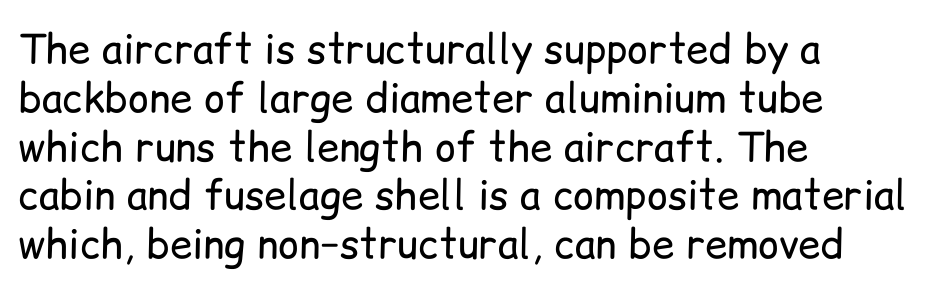
The image shows 40 px regular-weight sans-serif type, upright; set left-aligned, line spacing 1.22x, normal letter spacing, not underlined; low stroke contrast and a medium x-height.
